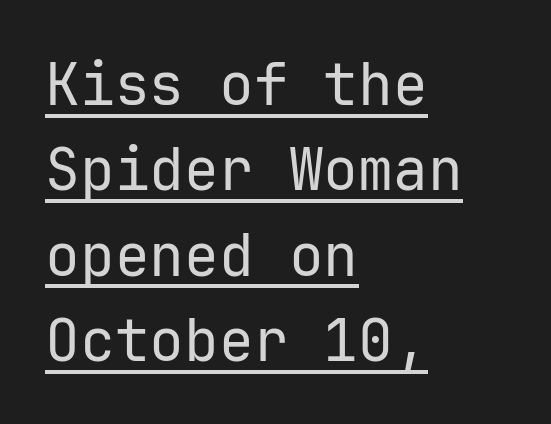
Q: Is the text bold? A: No.
Q: Is the text italic (slanted)? A: No, it is upright.
Q: Is the typeface a serif or a sans-serif typeface? A: Sans-serif.
Q: Is the text underlined? A: Yes.
Q: How is the paragraph aligned? A: Left-aligned.
Q: Is the spacing between letters normal or unusually wide? A: Normal.
Q: Is the spacing between lines tight, normal or loose? A: Normal.
Q: Width (condensed, normal, or wide)? A: Normal.
Q: Stroke contrast? A: Low.
Q: x-height? A: Medium.
